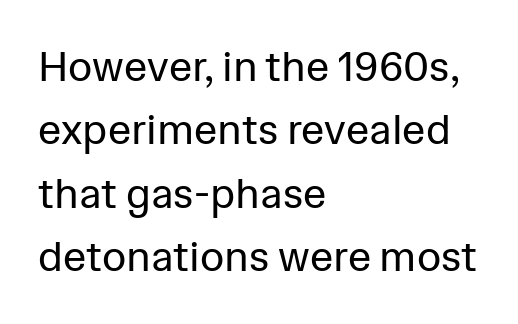
{"serif": "no", "italic": "no", "bold": "no", "weight": "regular", "width": "normal", "stroke_contrast": "low", "x_height": "medium", "monospaced": "no", "underline": "no", "align": "left", "line_spacing": "normal", "line_spacing_ratio": 1.51, "letter_spacing": "normal", "letter_spacing_em": 0.0, "glyph_px": 42}
